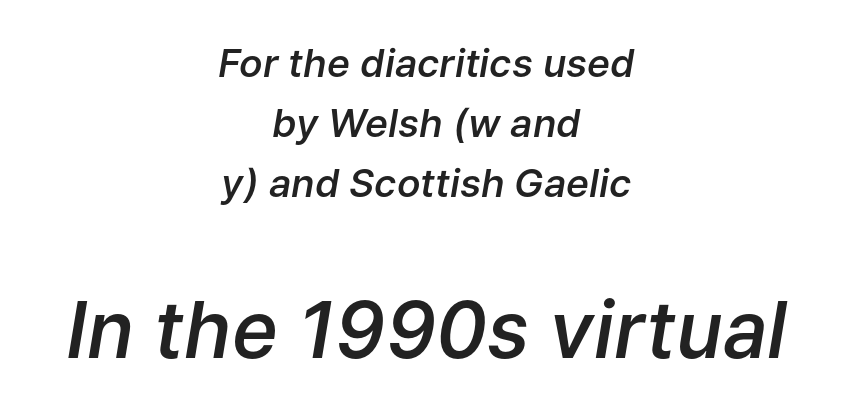
Q: Is the text bold? A: Semi-bold.
Q: Is the text italic (slanted)? A: Yes, it leans right by about 9 degrees.
Q: Is the text underlined? A: No.
Q: How is the paragraph aligned? A: Centered.
Q: Is the spacing between letters normal or unusually wide? A: Normal.
Q: Is the spacing between lines tight, normal or loose? A: Normal.
Q: Which block of text is set in a larger size, the first (top) or the second (bottom)? A: The second (bottom) one.
Q: Width (condensed, normal, or wide)? A: Normal.
Q: Stroke contrast? A: Low.
Q: x-height? A: Medium.
Q: Monospaced? A: No.
